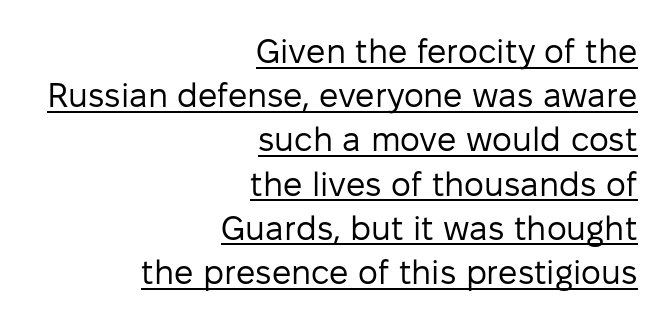
Every stem runs plumb, perpendicular to the baseline. The lines sit at an ordinary, default distance from one another. The rendering uses the underline text-decoration. Note: no serifs on the glyphs. Between one letter and the next there's only the usual sliver of space.
